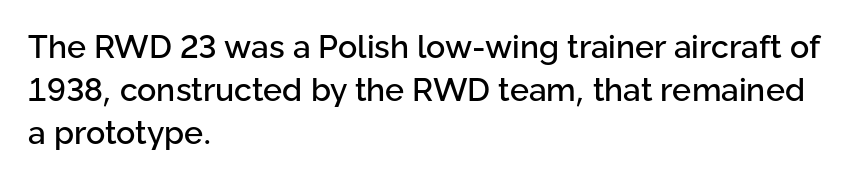
The letters stand straight up with perfectly vertical stems. Compared with typical paragraphs, the rows here are spaced about the same. Reading down the block, your eye returns to a fixed left position each line. Check where the strokes stop: nothing finishes them off — pure sans. Words appear dense and cohesive because spacing is normal.
